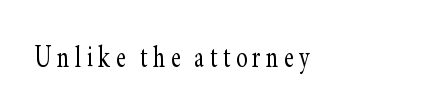
The image shows 34 px light, condensed serif type, upright; set not underlined; low stroke contrast and a small x-height.
